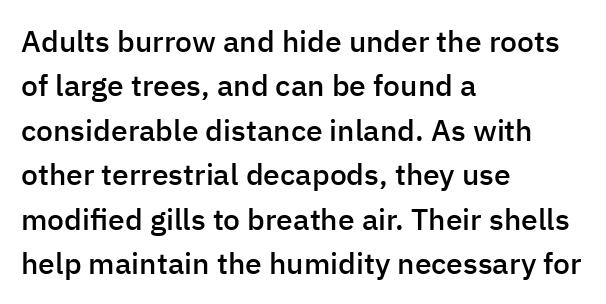
Where is the straight margin? On the left. Evenly set lines give the paragraph a standard silhouette. The font's upright variant was chosen for this text. Underlining? Definitely not there. I'd call this a sans setting — the letters go barefoot.
